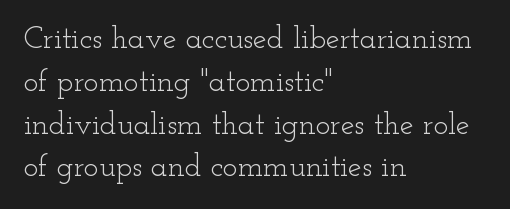
{"serif": "yes", "italic": "no", "bold": "no", "weight": "light", "width": "wide", "stroke_contrast": "low", "x_height": "small", "monospaced": "no", "underline": "no", "align": "left", "line_spacing": "normal", "line_spacing_ratio": 1.38, "letter_spacing": "normal", "letter_spacing_em": 0.0, "glyph_px": 31}
